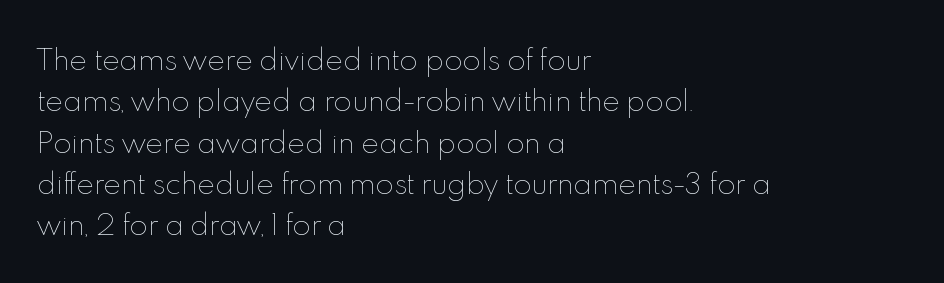
In terms of leading, this rendering sits right in the middle. The lettering stays uniformly vertical, giving the passage a roman look. Decoration check: the copy has no underline. The passage shown is not bold in any degree. How are the letters spaced? Ordinarily, with no added tracking.
